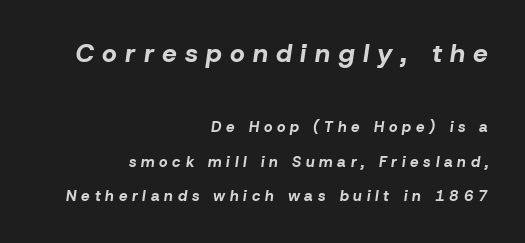
Looking at the ascenders, they clearly lean. This rendering features lettering with no underline. The designer gave the opening block more size than the closing block. Strong, thick strokes mark this as bold type. Substantial extra tracking has been applied to these lines.
